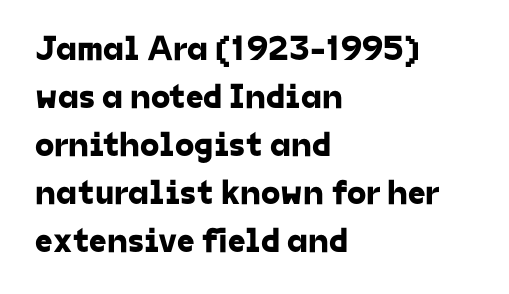
Q: Is the typeface a serif or a sans-serif typeface? A: Sans-serif.
Q: Is the text underlined? A: No.
Q: How is the paragraph aligned? A: Left-aligned.
Q: Is the spacing between letters normal or unusually wide? A: Normal.
Q: Is the spacing between lines tight, normal or loose? A: Normal.
Q: Width (condensed, normal, or wide)? A: Normal.
Q: Stroke contrast? A: Low.
Q: x-height? A: Medium.
Q: Monospaced? A: No.
